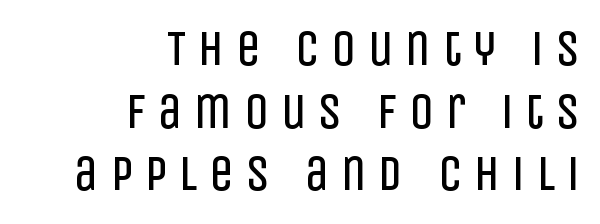
Q: Is the text bold? A: No.
Q: Is the text italic (slanted)? A: No, it is upright.
Q: Is the typeface a serif or a sans-serif typeface? A: Sans-serif.
Q: Is the text underlined? A: No.
Q: How is the paragraph aligned? A: Right-aligned.
Q: Is the spacing between letters normal or unusually wide? A: Unusually wide.
Q: Is the spacing between lines tight, normal or loose? A: Normal.
Q: Width (condensed, normal, or wide)? A: Condensed.
Q: Stroke contrast? A: Low.
Q: x-height? A: Large.
Q: Monospaced? A: No.
